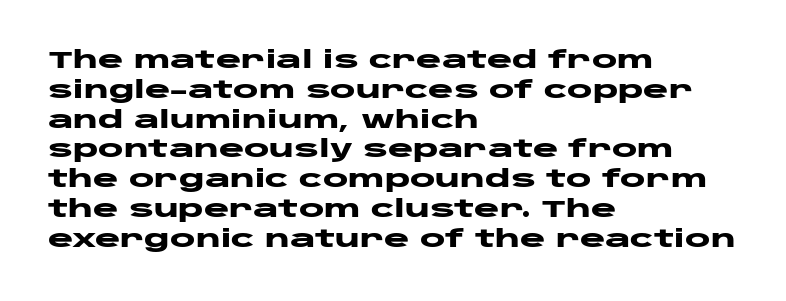
The image shows 24 px bold type, upright; set left-aligned, line spacing 1.24x, normal letter spacing, not underlined.
